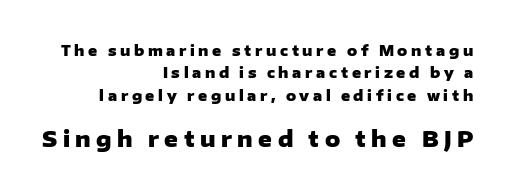
Q: Is the text bold? A: Yes.
Q: Is the text italic (slanted)? A: No, it is upright.
Q: Is the text underlined? A: No.
Q: How is the paragraph aligned? A: Right-aligned.
Q: Is the spacing between letters normal or unusually wide? A: Unusually wide.
Q: Is the spacing between lines tight, normal or loose? A: Normal.
Q: Which block of text is set in a larger size, the first (top) or the second (bottom)? A: The second (bottom) one.
